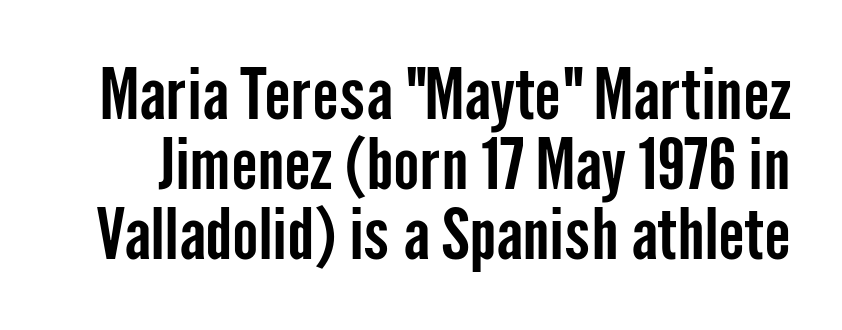
The rendering shows plain stroke endings on the letterforms — a sans-serif design. The string is rendered with underlining switched off. Quick note: interline space is minimal. Is there any slant? The stems are plumb. Do the characters align in a grid? No, the font is proportional.
